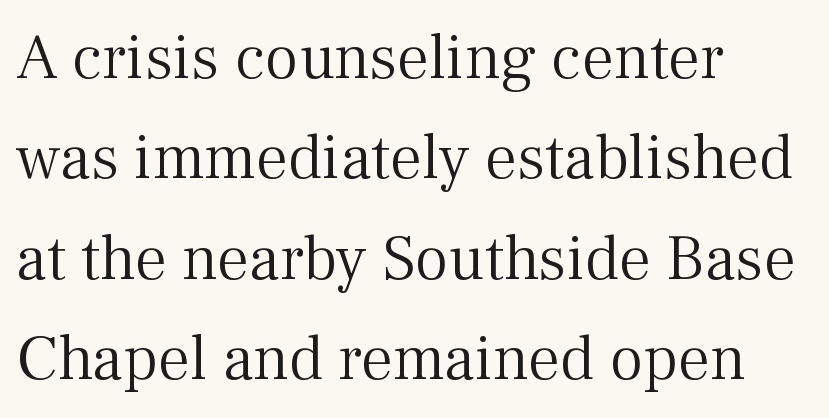
Q: Is the text bold? A: No.
Q: Is the text italic (slanted)? A: No, it is upright.
Q: Is the typeface a serif or a sans-serif typeface? A: Serif.
Q: Is the text underlined? A: No.
Q: How is the paragraph aligned? A: Left-aligned.
Q: Is the spacing between letters normal or unusually wide? A: Normal.
Q: Is the spacing between lines tight, normal or loose? A: Normal.
Q: Width (condensed, normal, or wide)? A: Normal.
Q: Stroke contrast? A: Medium.
Q: x-height? A: Medium.
Q: Monospaced? A: No.
